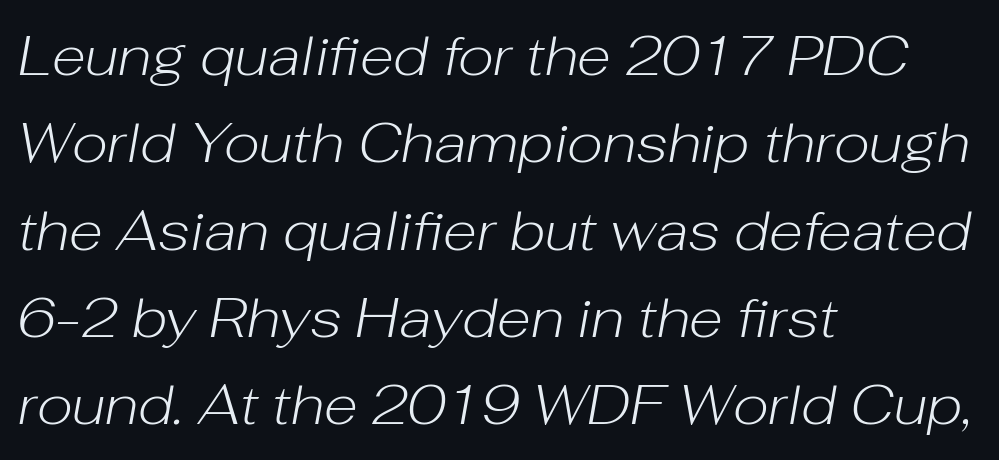
The image shows 56 px light type, italic (leaning right); set left-aligned, normal line spacing (1.56x), normal letter spacing, not underlined; low stroke contrast and a medium x-height.
